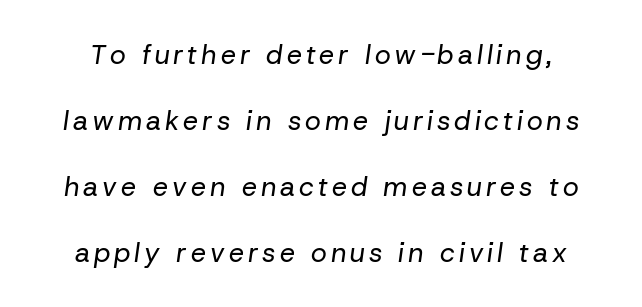
The image shows 27 px text type, italic (leaning right); set loose line spacing (2.44x), not underlined.
